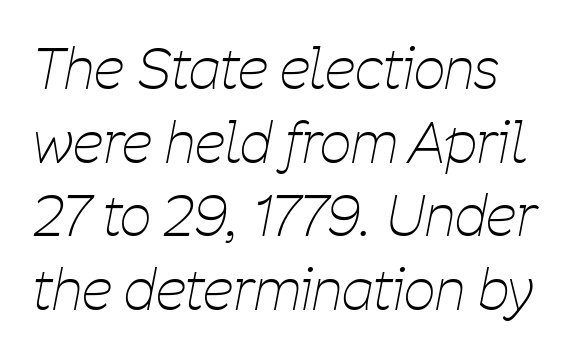
Q: Is the text bold? A: No.
Q: Is the text italic (slanted)? A: Yes, it leans right by about 11 degrees.
Q: Is the text underlined? A: No.
Q: Is the spacing between letters normal or unusually wide? A: Normal.
Q: Is the spacing between lines tight, normal or loose? A: Normal.
Q: Width (condensed, normal, or wide)? A: Condensed.
Q: Stroke contrast? A: Low.
Q: x-height? A: Medium.
Q: Monospaced? A: No.
